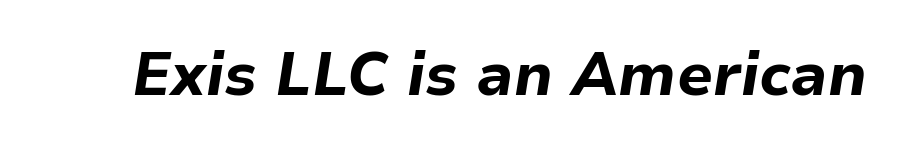
{"italic": "yes", "lean": "right", "slant_degrees": 9, "bold": "yes", "weight": "bold", "width": "normal", "stroke_contrast": "low", "x_height": "medium", "monospaced": "no", "underline": "no", "letter_spacing": "normal", "letter_spacing_em": 0.0, "glyph_px": 60}
